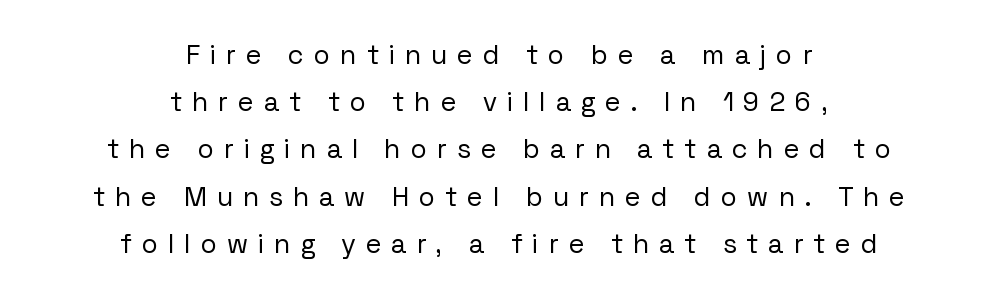
Loose tracking; the words dissolve into strings of separated letters. Beneath every word, the page is bare. Every stem runs plumb, perpendicular to the baseline. Stroke thickness stays within the range of a standard reading face or lighter.
